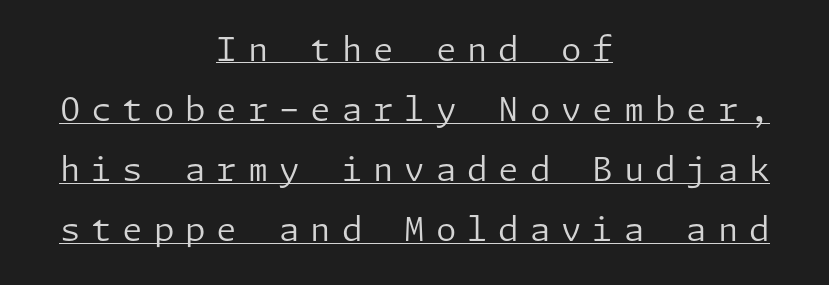
Q: Is the text bold? A: No.
Q: Is the text italic (slanted)? A: No, it is upright.
Q: Is the typeface a serif or a sans-serif typeface? A: Sans-serif.
Q: Is the text underlined? A: Yes.
Q: How is the paragraph aligned? A: Centered.
Q: Is the spacing between letters normal or unusually wide? A: Unusually wide.
Q: Width (condensed, normal, or wide)? A: Normal.
Q: Stroke contrast? A: Low.
Q: x-height? A: Medium.
